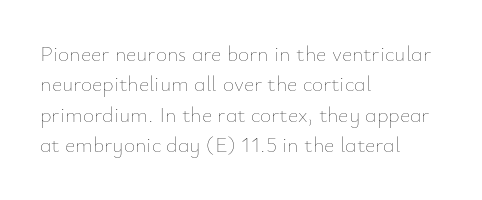
The image shows 22 px text type, upright; set left-aligned, normal line spacing (1.38x), normal letter spacing, not underlined.
